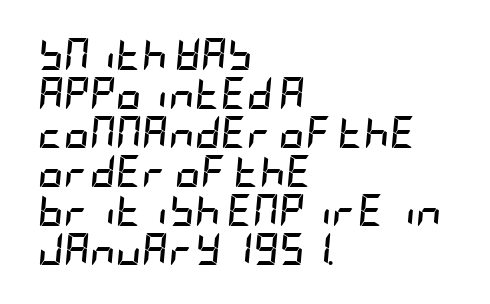
The image shows 32 px semibold, condensed type, italic (leaning right); set left-aligned, line spacing 1.22x, normal letter spacing, not underlined; low stroke contrast and a large x-height.
